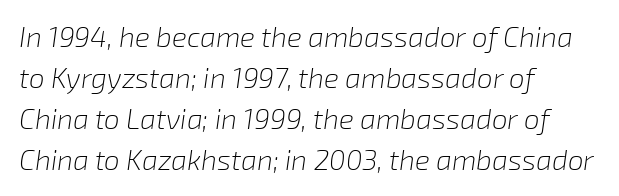
{"italic": "yes", "lean": "right", "slant_degrees": 8, "bold": "no", "weight": "light", "width": "normal", "stroke_contrast": "low", "x_height": "medium", "monospaced": "no", "underline": "no", "align": "left", "line_spacing": "normal", "line_spacing_ratio": 1.47, "letter_spacing": "normal", "letter_spacing_em": 0.0, "glyph_px": 28}
